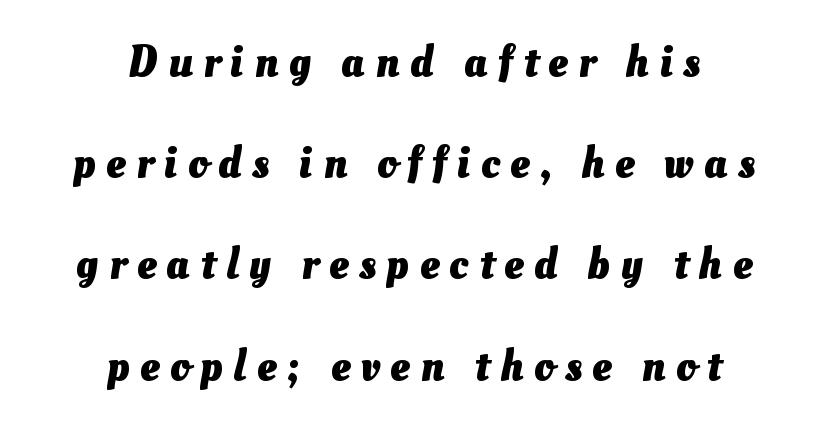
Q: Is the text bold? A: Yes.
Q: Is the text underlined? A: No.
Q: How is the paragraph aligned? A: Centered.
Q: Is the spacing between letters normal or unusually wide? A: Unusually wide.
Q: Is the spacing between lines tight, normal or loose? A: Loose.
Q: Width (condensed, normal, or wide)? A: Normal.
Q: Stroke contrast? A: Medium.
Q: x-height? A: Small.
Q: Monospaced? A: No.
